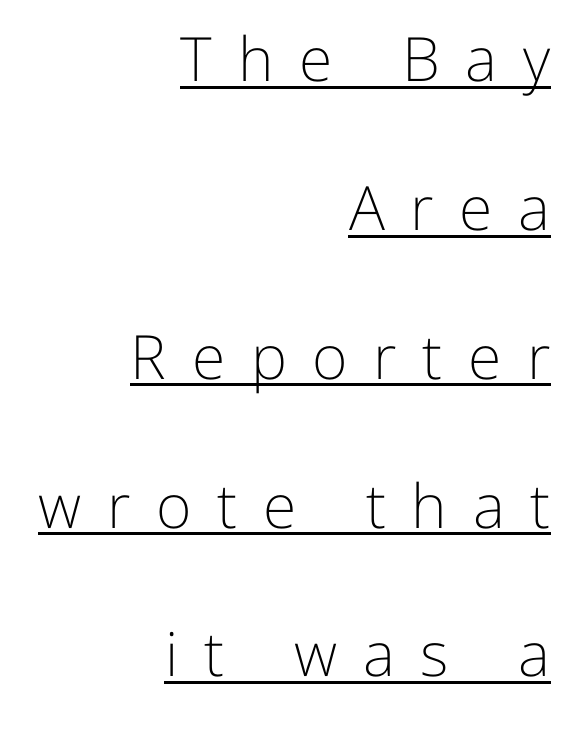
The typeface has the unassuming heft of standard copy or less. Has an underline been added? It has. The lines are quadded right. Serifs: no, the terminals of the letterforms are clean.
